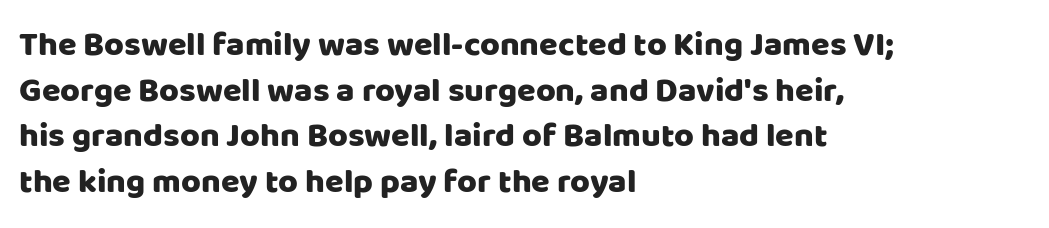
The image shows 34 px sans-serif type, upright; set left-aligned, normal line spacing (1.34x), normal letter spacing, not underlined; low stroke contrast and a large x-height.
